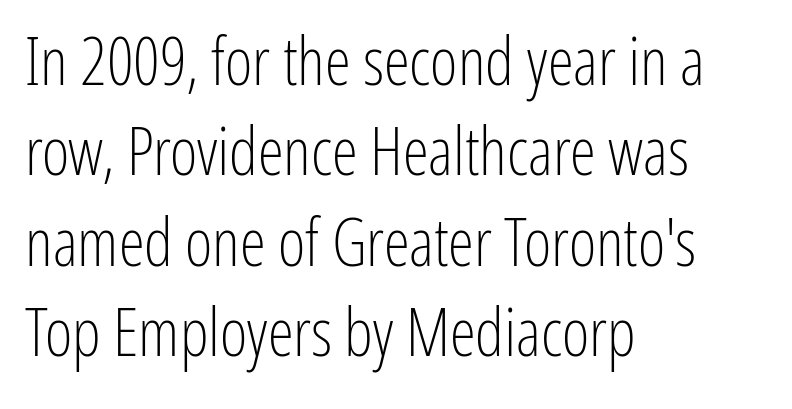
Q: Is the text bold? A: No.
Q: Is the text italic (slanted)? A: No, it is upright.
Q: Is the typeface a serif or a sans-serif typeface? A: Sans-serif.
Q: Is the text underlined? A: No.
Q: How is the paragraph aligned? A: Left-aligned.
Q: Is the spacing between letters normal or unusually wide? A: Normal.
Q: Is the spacing between lines tight, normal or loose? A: Normal.
Q: Width (condensed, normal, or wide)? A: Condensed.
Q: Stroke contrast? A: Low.
Q: x-height? A: Medium.
Q: Monospaced? A: No.
